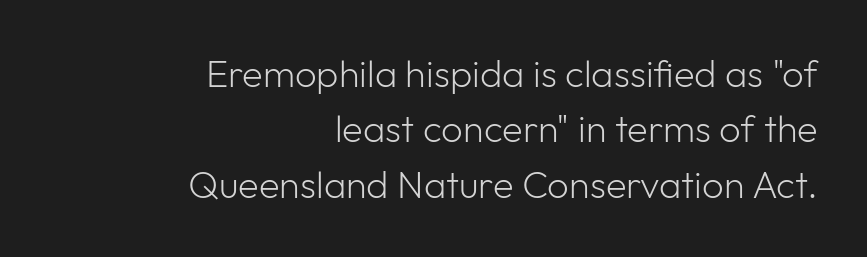
The image shows 38 px light sans-serif type, upright; set right-aligned, normal line spacing (1.46x), normal letter spacing, not underlined; low stroke contrast and a medium x-height.
